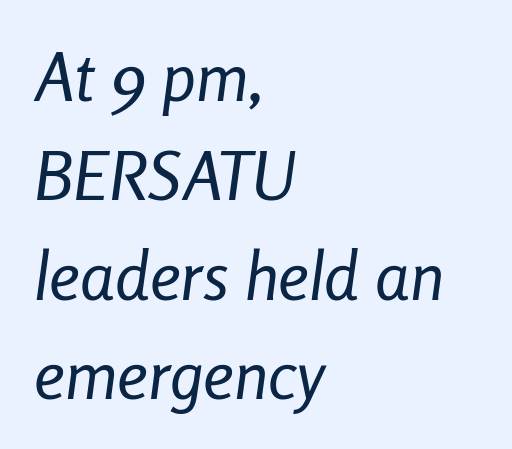
The passage shown is not bold in any degree. All the whitespace from short lines collects on the right. Is the letter spacing exaggerated? No — it looks like the ordinary default. Honestly, there is no underline to notice here at all.
